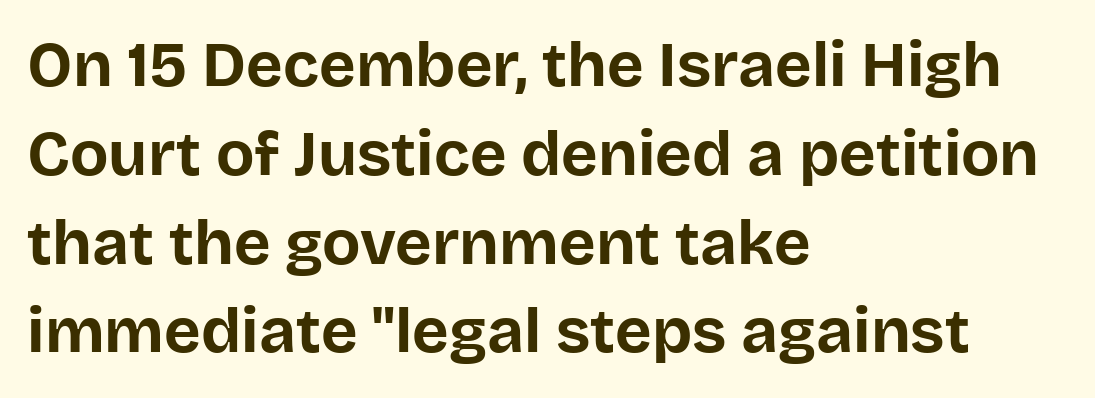
Q: Is the text bold? A: Yes.
Q: Is the text italic (slanted)? A: No, it is upright.
Q: Is the typeface a serif or a sans-serif typeface? A: Sans-serif.
Q: Is the text underlined? A: No.
Q: How is the paragraph aligned? A: Left-aligned.
Q: Is the spacing between letters normal or unusually wide? A: Normal.
Q: Is the spacing between lines tight, normal or loose? A: Normal.
Q: Width (condensed, normal, or wide)? A: Normal.
Q: Stroke contrast? A: Low.
Q: x-height? A: Large.
Q: Monospaced? A: No.
